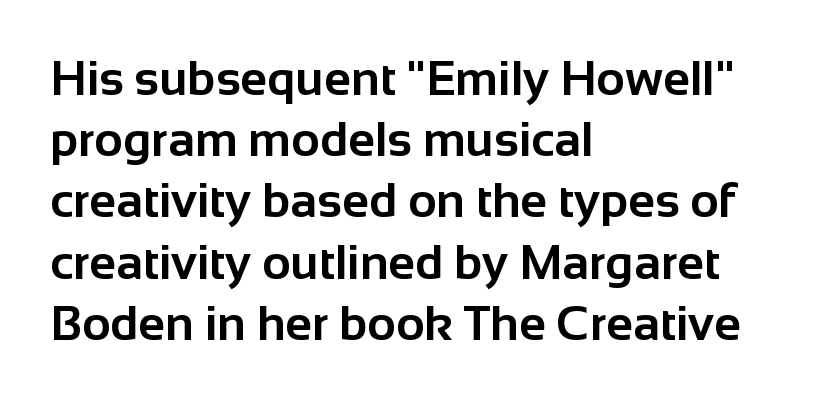
A typesetter would label this face a sans. The text block is weighted toward the left margin, trailing off unevenly rightward. Chunky letters — that's bold for sure. Note the varied advance widths — an 'i' is clearly narrower than an 'm'. This sample uses plain, unmodified letter spacing.
